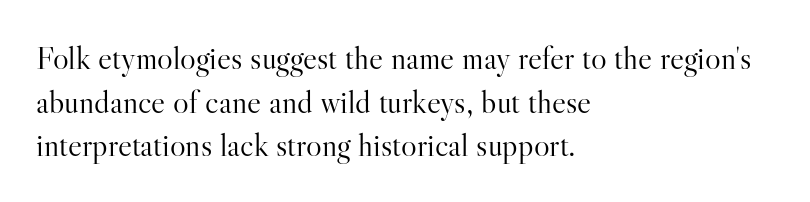
The image shows 33 px light serif type, upright; set left-aligned, normal line spacing (1.32x), normal letter spacing, not underlined; high stroke contrast and a small x-height.
